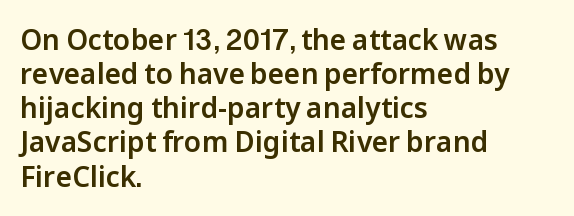
Leftover space on each line is placed entirely after the last word. Default kerning and tracking; the words read as compact shapes. A bare baseline throughout the passage. Looks like regular typesetting: each glyph gets only the width it needs. Stroke terminals: plain, sans-serif.
